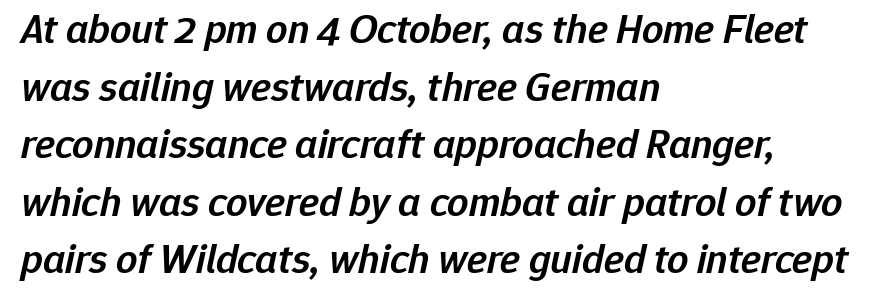
Q: Is the text bold? A: Semi-bold.
Q: Is the text italic (slanted)? A: Yes, it leans right by about 12 degrees.
Q: Is the text underlined? A: No.
Q: How is the paragraph aligned? A: Left-aligned.
Q: Is the spacing between letters normal or unusually wide? A: Normal.
Q: Is the spacing between lines tight, normal or loose? A: Normal.
Q: Width (condensed, normal, or wide)? A: Normal.
Q: Stroke contrast? A: Low.
Q: x-height? A: Medium.
Q: Monospaced? A: No.
